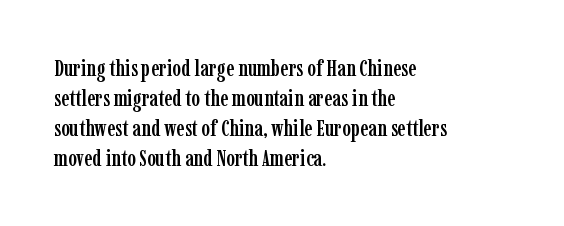
{"italic": "no", "underline": "no", "align": "left", "line_spacing": "normal", "line_spacing_ratio": 1.3, "letter_spacing": "normal", "letter_spacing_em": 0.0, "glyph_px": 23}
